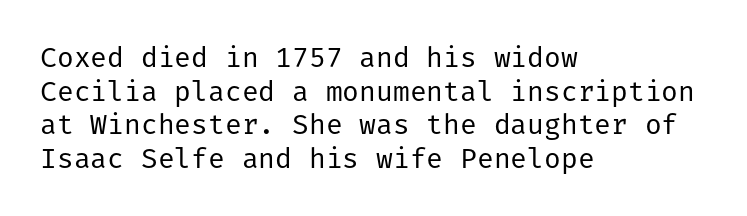
Q: Is the text bold? A: No.
Q: Is the text italic (slanted)? A: No, it is upright.
Q: Is the typeface a serif or a sans-serif typeface? A: Sans-serif.
Q: Is the text underlined? A: No.
Q: How is the paragraph aligned? A: Left-aligned.
Q: Is the spacing between letters normal or unusually wide? A: Normal.
Q: Width (condensed, normal, or wide)? A: Normal.
Q: Stroke contrast? A: Low.
Q: x-height? A: Medium.
